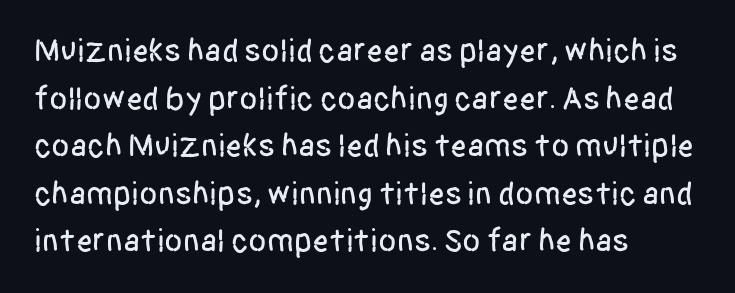
Words appear dense and cohesive because spacing is normal. One-word summary of the alignment: left. Unlike italic type, these characters show no tilt at all. Note the varied advance widths — an 'i' is clearly narrower than an 'm'. Regarding leading, the lines here are spaced in the standard way. Serif or sans? Sans — the stroke terminals are bare.
